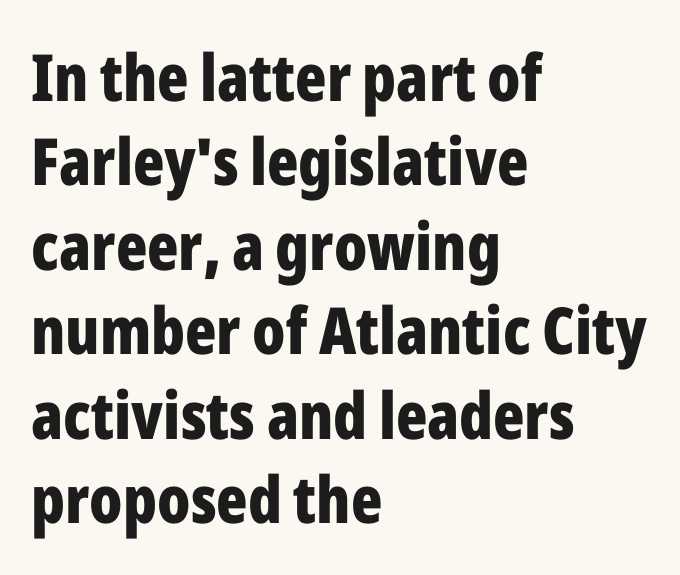
The image shows 65 px bold, condensed sans-serif type, upright; set left-aligned, normal line spacing (1.3x), normal letter spacing, not underlined; low stroke contrast and a medium x-height.
